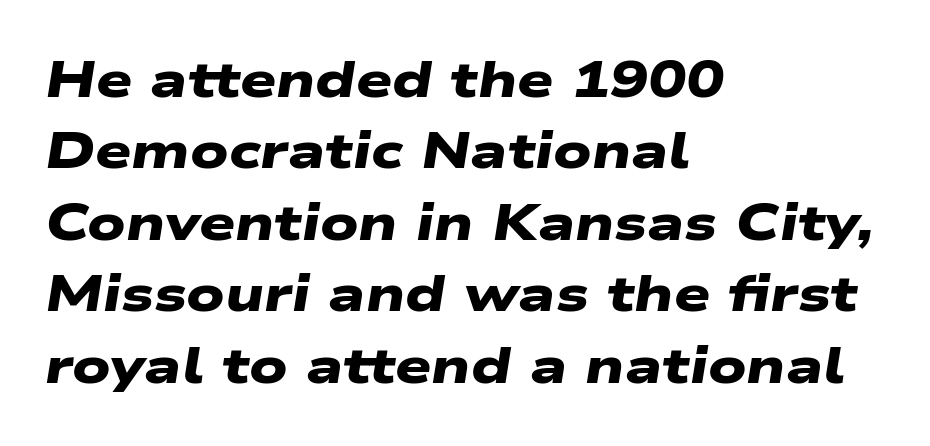
{"serif": "no", "bold": "yes", "weight": "heavy", "width": "wide", "stroke_contrast": "low", "x_height": "medium", "monospaced": "no", "underline": "no", "align": "left", "line_spacing": "normal", "line_spacing_ratio": 1.4, "letter_spacing": "normal", "letter_spacing_em": 0.0, "glyph_px": 51}
